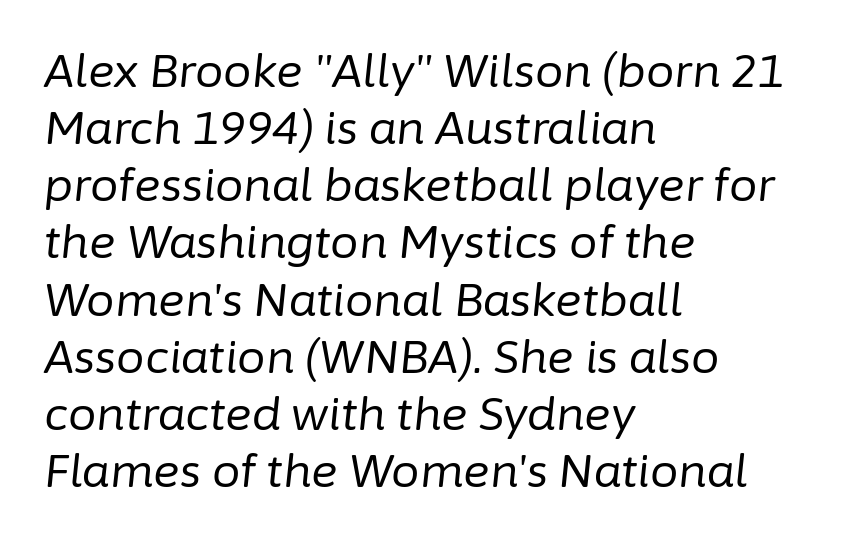
Q: Is the text bold? A: No.
Q: Is the text italic (slanted)? A: Yes, it leans right by about 6 degrees.
Q: Is the text underlined? A: No.
Q: How is the paragraph aligned? A: Left-aligned.
Q: Is the spacing between letters normal or unusually wide? A: Normal.
Q: Is the spacing between lines tight, normal or loose? A: Normal.
Q: Width (condensed, normal, or wide)? A: Normal.
Q: Stroke contrast? A: Low.
Q: x-height? A: Medium.
Q: Monospaced? A: No.
